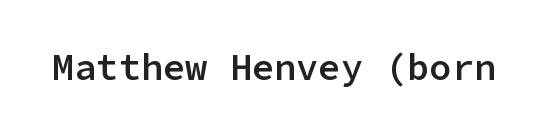
{"serif": "no", "italic": "no", "bold": "semi", "weight": "semibold", "width": "normal", "stroke_contrast": "low", "x_height": "medium", "monospaced": "yes", "underline": "no", "letter_spacing": "normal", "letter_spacing_em": 0.0, "glyph_px": 37}
